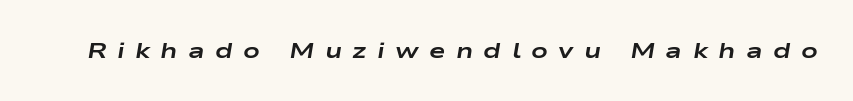
The image shows 22 px bold type, italic (leaning right); set unusually wide letter spacing (+0.47 em), not underlined.
